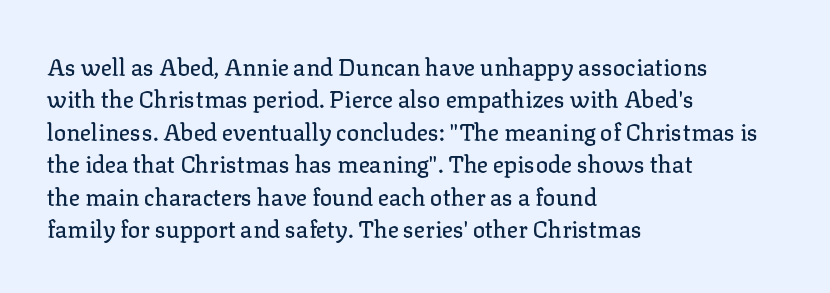
Rule under the text: the space is simply empty. Glyph-to-glyph distance matches everyday printed text. This block has exactly the height ordinary leading produces. Every character sits straight up, as roman type does. Teacher's note: observe the even left margin — that is flush-left alignment.
